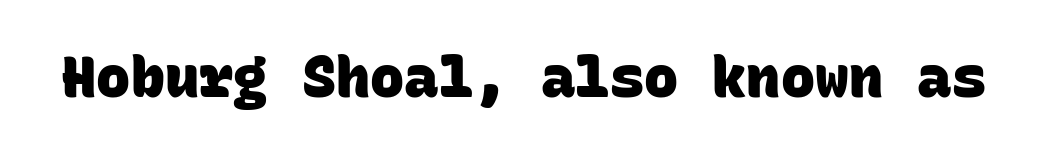
Q: Is the text bold? A: Yes.
Q: Is the typeface a serif or a sans-serif typeface? A: Sans-serif.
Q: Is the text underlined? A: No.
Q: Is the spacing between letters normal or unusually wide? A: Normal.
Q: Width (condensed, normal, or wide)? A: Normal.
Q: Stroke contrast? A: Low.
Q: x-height? A: Large.
Q: Monospaced? A: Yes.
